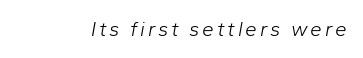
In terms of posture, this sample is oblique. The words here are not underlined. Stem width sits at or under what a default text font uses.
